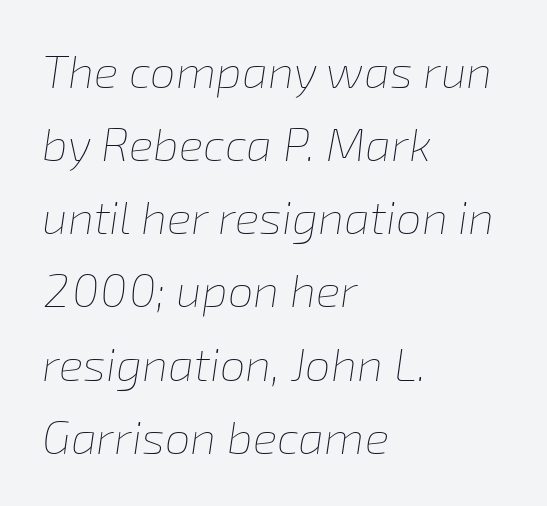
{"italic": "yes", "lean": "right", "slant_degrees": 8, "bold": "no", "weight": "thin", "width": "normal", "stroke_contrast": "low", "x_height": "medium", "monospaced": "no", "underline": "no", "align": "left", "line_spacing": "normal", "line_spacing_ratio": 1.59, "letter_spacing": "normal", "letter_spacing_em": 0.0, "glyph_px": 46}
